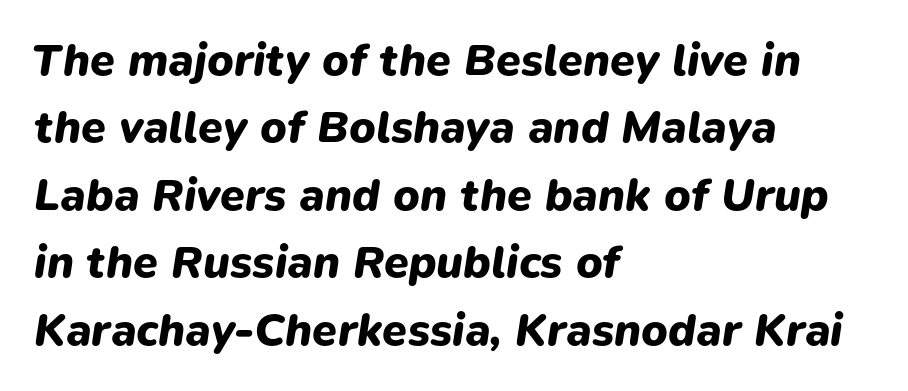
The image shows 45 px heavy type, italic (leaning right); set left-aligned, normal line spacing (1.5x), normal letter spacing, not underlined; low stroke contrast and a medium x-height.
